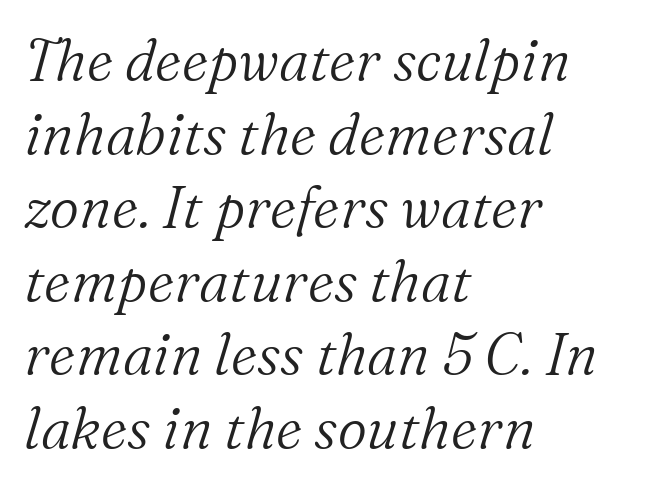
Line starts are locked; line ends wander. Interline gaps are of average width in this sample. The glyphs look as if they've been sheared to an angle. The weight would be labelled regular, book, light, or lighter still. Words appear dense and cohesive because spacing is normal. Unmarked baselines from the first word to the last.
